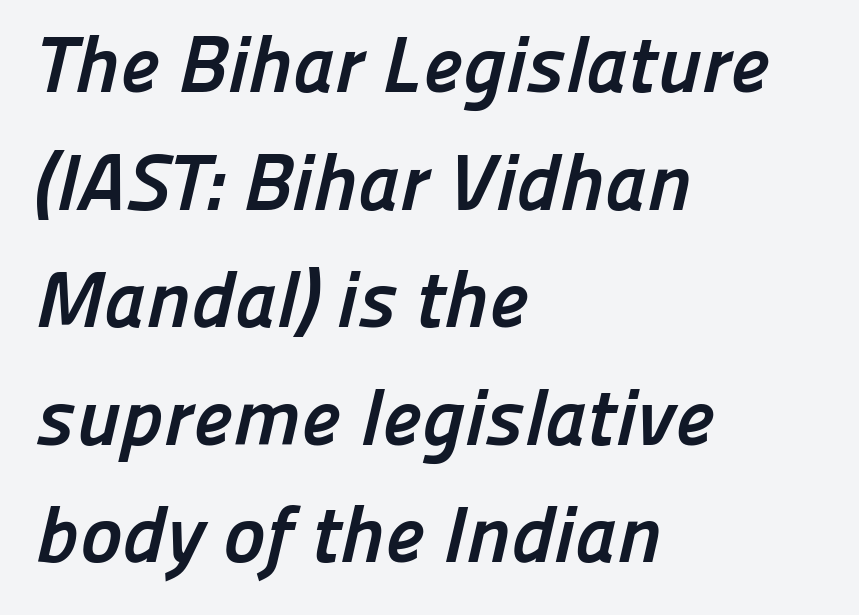
Every row of glyphs begins at an identical x-position on the left. Varying glyph widths throughout — classic text-font behaviour. Whoever set this chose a conventional vertical rhythm. The type family on display is of the sans-serif kind.
